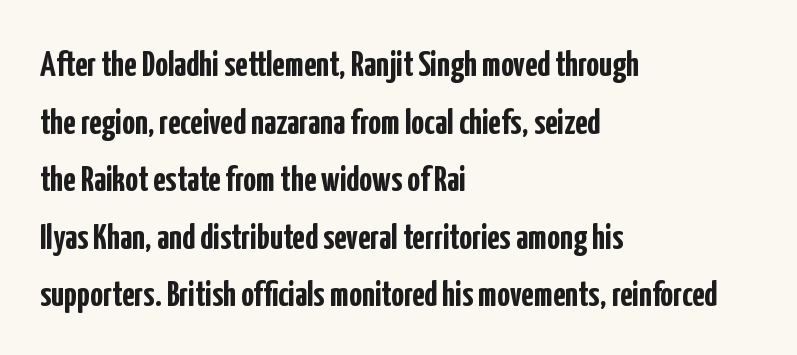
Q: Is the text bold? A: Yes.
Q: Is the text italic (slanted)? A: No, it is upright.
Q: Is the typeface a serif or a sans-serif typeface? A: Sans-serif.
Q: Is the text underlined? A: No.
Q: How is the paragraph aligned? A: Left-aligned.
Q: Is the spacing between letters normal or unusually wide? A: Normal.
Q: Is the spacing between lines tight, normal or loose? A: Normal.
Q: Width (condensed, normal, or wide)? A: Condensed.
Q: Stroke contrast? A: Low.
Q: x-height? A: Medium.
Q: Monospaced? A: No.
